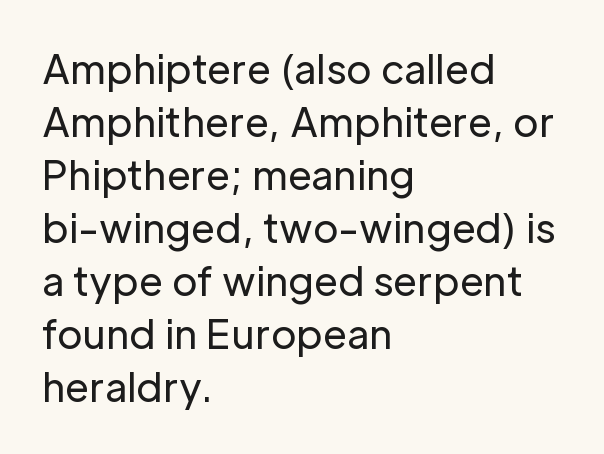
Nobody touched the tracking dial on this one. Ascenders rise straight up at ninety degrees. The typeface has the unassuming heft of standard copy or less. Reading down the column, the eye jumps a familiar distance to each next line. Spacing verdict: proportional, widths tailored to each character.
